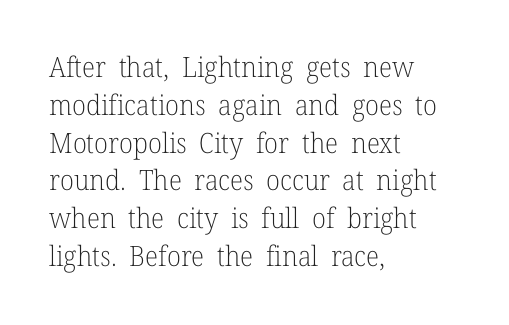
The image shows 28 px light serif type, upright; set left-aligned, normal line spacing (1.35x), normal letter spacing, not underlined; low stroke contrast and a medium x-height.
